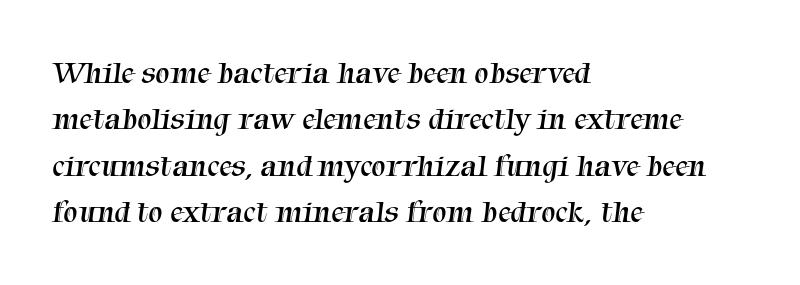
{"serif": "yes", "bold": "no", "weight": "regular", "width": "normal", "stroke_contrast": "medium", "x_height": "medium", "monospaced": "no", "underline": "no", "align": "left", "line_spacing": "normal", "line_spacing_ratio": 1.45, "letter_spacing": "normal", "letter_spacing_em": 0.0, "glyph_px": 32}
